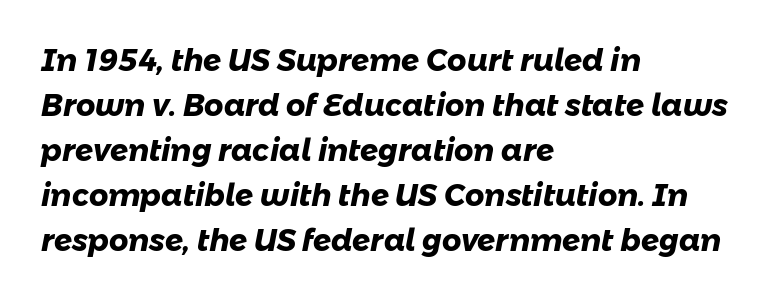
The image shows 30 px heavy sans-serif type; set left-aligned, normal line spacing (1.5x), normal letter spacing, not underlined; low stroke contrast and a medium x-height.
